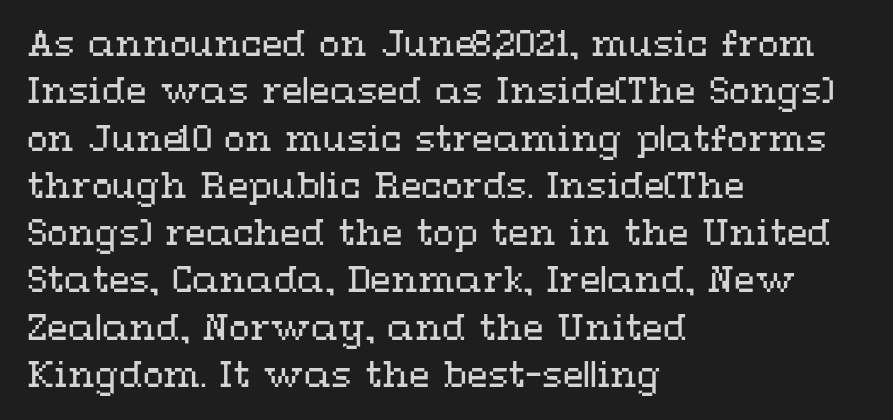
Q: Is the text bold? A: No.
Q: Is the text italic (slanted)? A: No, it is upright.
Q: Is the text underlined? A: No.
Q: How is the paragraph aligned? A: Left-aligned.
Q: Is the spacing between letters normal or unusually wide? A: Normal.
Q: Is the spacing between lines tight, normal or loose? A: Normal.
Q: Width (condensed, normal, or wide)? A: Wide.
Q: Stroke contrast? A: Medium.
Q: x-height? A: Medium.
Q: Monospaced? A: No.
